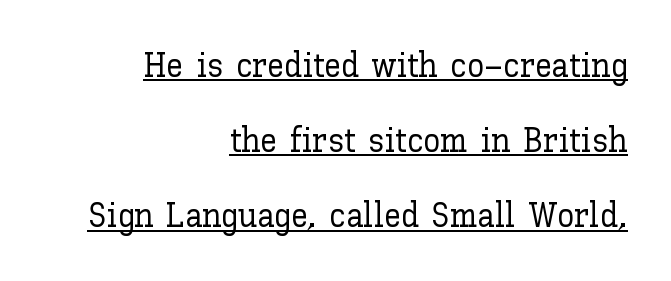
A typesetter would call this leading open, well beyond the default. A typesetter would call this proportional, since set widths differ per character. The specimen includes a rule beneath the text block's lines. Notice how the stems are strictly vertical — no italics here. The letters sit at their default tracking, neither squeezed nor spread. In CSS terms this would be text-align: right.
